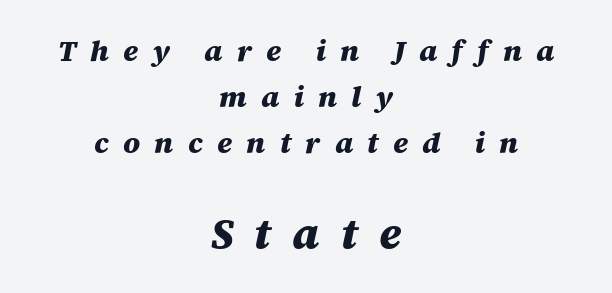
Q: Is the text bold? A: Yes.
Q: Is the text italic (slanted)? A: Yes, it leans right by about 12 degrees.
Q: Is the text underlined? A: No.
Q: How is the paragraph aligned? A: Centered.
Q: Is the spacing between letters normal or unusually wide? A: Unusually wide.
Q: Is the spacing between lines tight, normal or loose? A: Normal.
Q: Which block of text is set in a larger size, the first (top) or the second (bottom)? A: The second (bottom) one.
Q: Width (condensed, normal, or wide)? A: Normal.
Q: Stroke contrast? A: Medium.
Q: x-height? A: Large.
Q: Monospaced? A: No.
